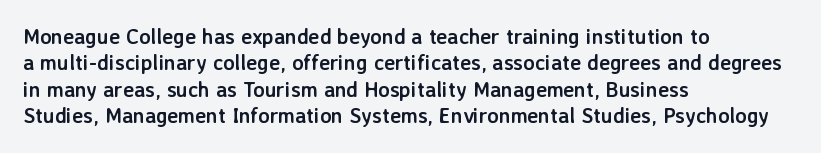
{"italic": "no", "bold": "yes", "underline": "no", "align": "left", "line_spacing": "normal", "line_spacing_ratio": 1.26, "letter_spacing": "normal", "letter_spacing_em": 0.0, "glyph_px": 21}
